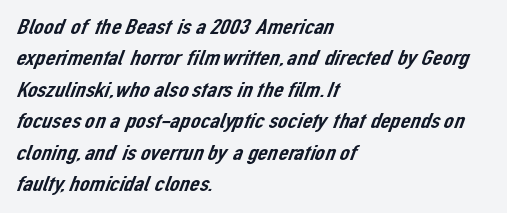
Regular leading. Nobody drew a line under any word here. How are the letters spaced? Ordinarily, with no added tracking. Alignment: flush left.
